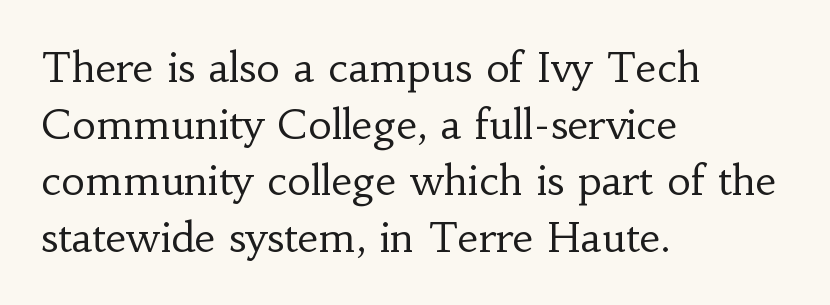
The image shows 41 px regular-weight serif type, upright; set left-aligned, normal line spacing (1.38x), normal letter spacing, not underlined; low stroke contrast and a small x-height.
